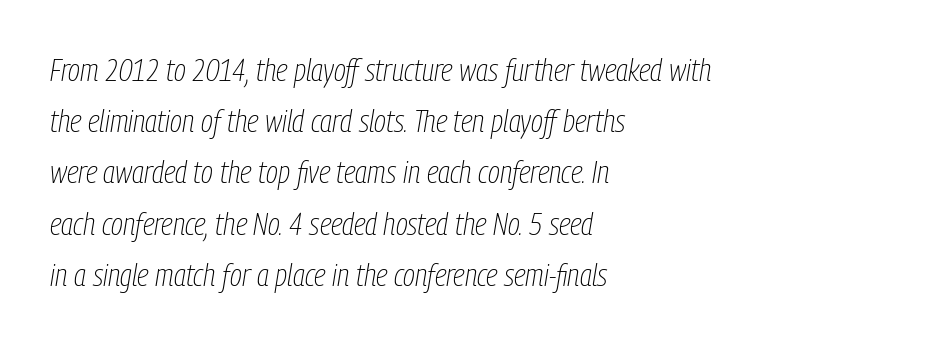
{"italic": "yes", "lean": "right", "slant_degrees": 9, "bold": "no", "weight": "thin", "width": "condensed", "stroke_contrast": "low", "x_height": "medium", "monospaced": "no", "underline": "no", "align": "left", "line_spacing": "normal", "line_spacing_ratio": 1.6, "letter_spacing": "normal", "letter_spacing_em": 0.0, "glyph_px": 32}
